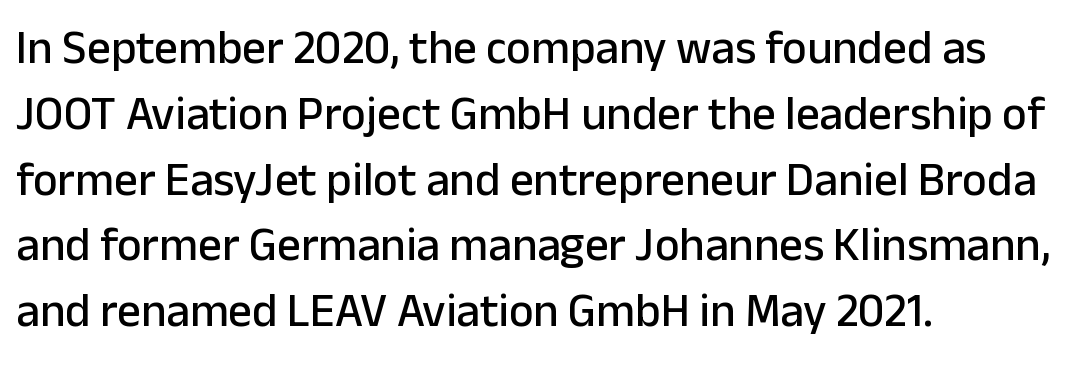
Words float on clear page, feet unadorned. Each line starts at the same left margin while the right side varies. Tracking here is standard; glyphs follow each other at the usual distance. A roman cut, with each character standing at attention. How would I describe the line gaps? Plain and ordinary. Think of a printed novel: that variable character pitch is what you see here.
